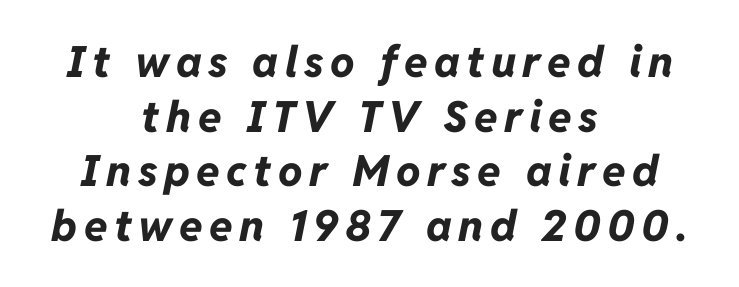
The passage shown is not underscored anywhere. Line spacing here is normal. The typesetting leans heavy: a genuine bold. A typesetter would call this proportional, since set widths differ per character. The rendering positions every line midway between the sides.
